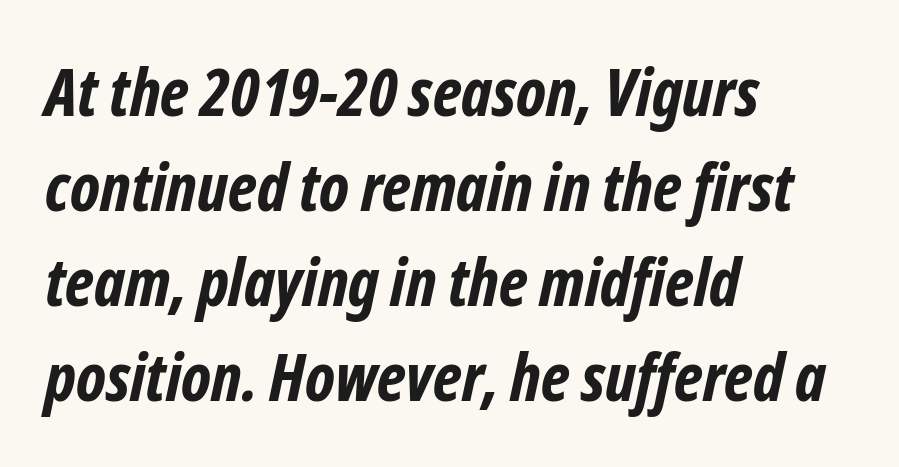
The image shows 66 px bold, condensed sans-serif type; set left-aligned, normal line spacing (1.44x), normal letter spacing, not underlined; low stroke contrast and a medium x-height.
